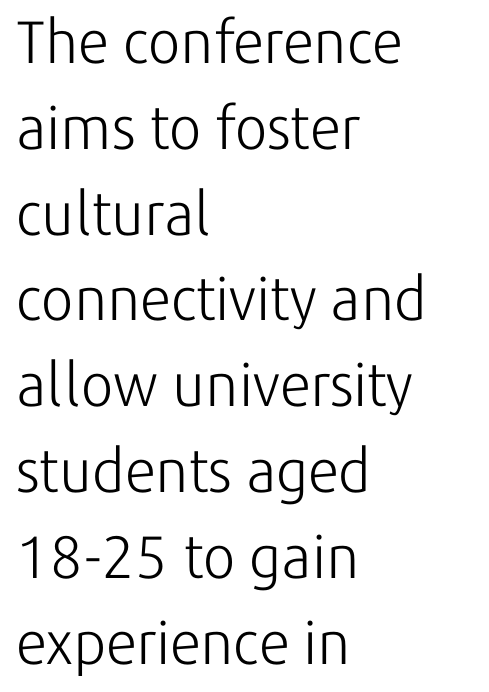
The strokes are not fattened; the text isn't bold. Proportional: the letters do not fall into vertical columns. Words float on clear page, feet unadorned. If you measured baseline to baseline, you'd find a middling distance. Short note: letters normally spaced. Ordinary non-slanted type is in use.
